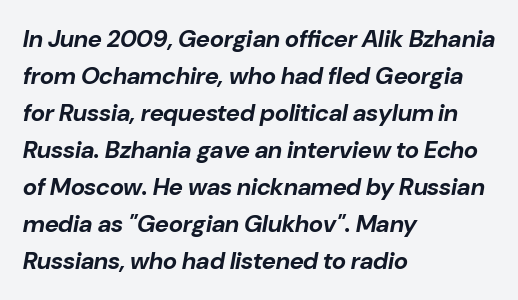
Strokes here are thick enough to call this a true bold. Descenders are the only things crossing below the line. The setting favours the left margin, as ordinary paragraphs usually do. Spacing between characters is what you'd get straight out of the box. Quick note: interline space is typical. Slant detected: the letters are inclined.
